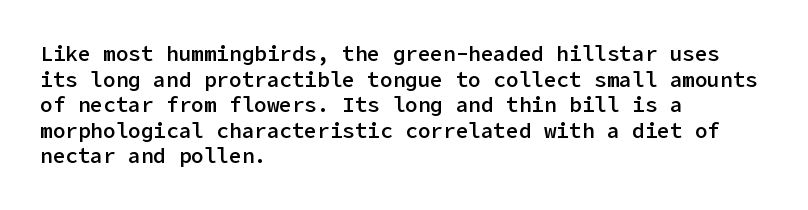
{"italic": "no", "bold": "semi", "underline": "no", "align": "left", "line_spacing_ratio": 1.22, "letter_spacing": "normal", "letter_spacing_em": 0.0, "glyph_px": 21}
